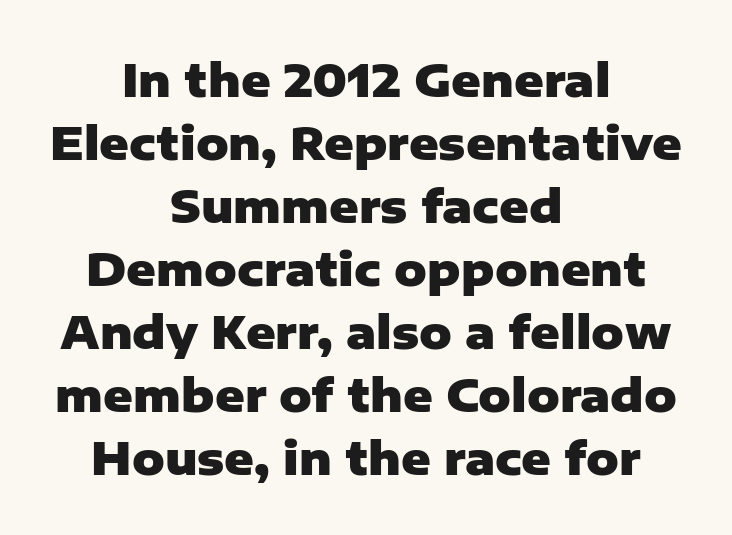
The image shows 45 px heavy sans-serif type, upright; set centered, normal line spacing (1.4x), normal letter spacing, not underlined; low stroke contrast and a medium x-height.
